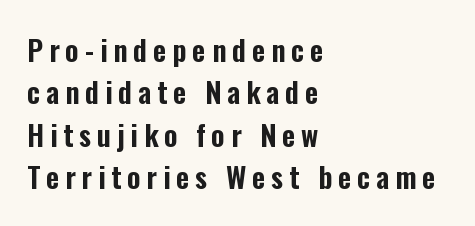
Italic: no, the glyphs are upright roman. Is there much room between lines? A standard amount, neither cramped nor airy. You could only call the tracking loose — the letters float apart. Here the designer chose a conventional face with non-uniform glyph widths. The passage is arranged the way most books set body copy — flush left.
